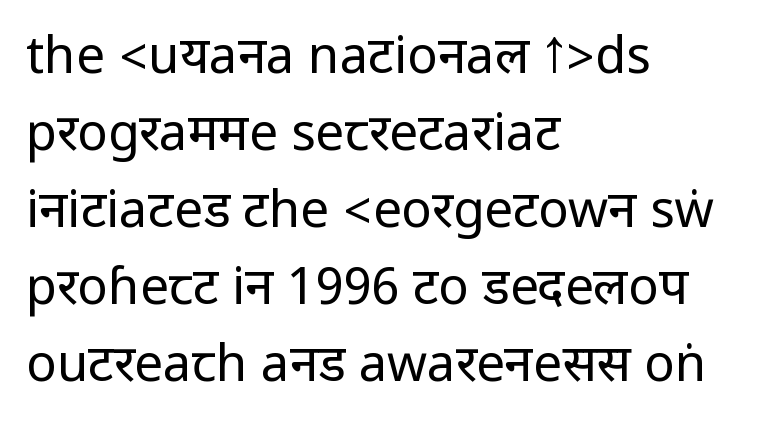
{"serif": "no", "italic": "no", "bold": "no", "weight": "regular", "width": "condensed", "stroke_contrast": "low", "underline": "no", "align": "left", "line_spacing": "normal", "line_spacing_ratio": 1.51, "letter_spacing": "normal", "letter_spacing_em": 0.0, "glyph_px": 51}
